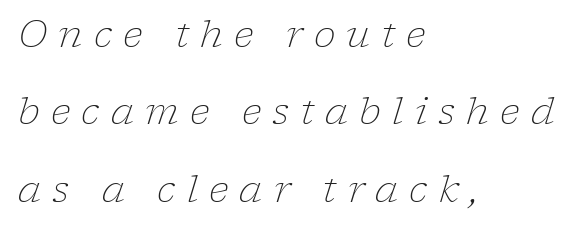
Q: Is the text bold? A: No.
Q: Is the text italic (slanted)? A: Yes, it leans right by about 17 degrees.
Q: Is the typeface a serif or a sans-serif typeface? A: Serif.
Q: Is the text underlined? A: No.
Q: How is the paragraph aligned? A: Left-aligned.
Q: Is the spacing between letters normal or unusually wide? A: Unusually wide.
Q: Is the spacing between lines tight, normal or loose? A: Loose.
Q: Width (condensed, normal, or wide)? A: Normal.
Q: Stroke contrast? A: Low.
Q: x-height? A: Medium.
Q: Monospaced? A: No.
